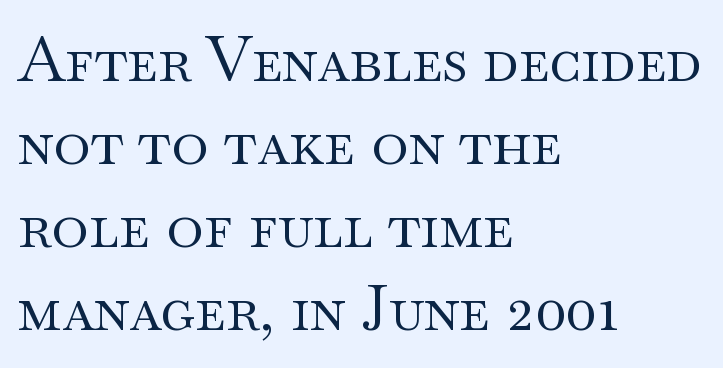
The image shows 63 px regular-weight, wide serif type, upright; set left-aligned, normal line spacing (1.32x), normal letter spacing, not underlined; medium stroke contrast and a small x-height.
